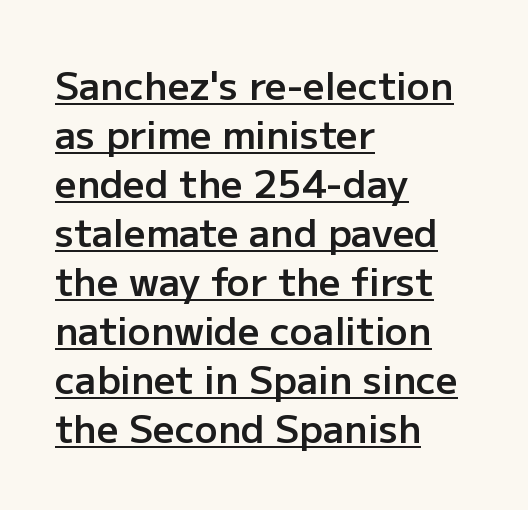
Like a heading marked for emphasis, these lines bear an underscore. The rendering keeps characters at their native spacing. Nope, no serifs anywhere on these letters. Rows of type keep a routine distance in the vertical direction. Caption: semibold face, moderately heavy strokes.
